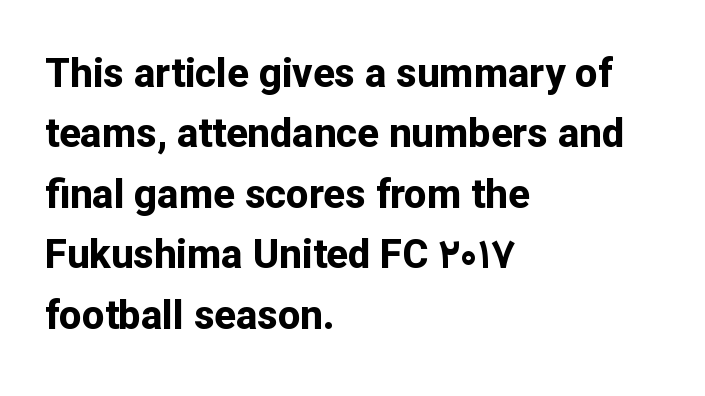
The rendering keeps characters at their native spacing. Thick stems and heavy bowls — unmistakably bold. The rag falls on the right side of this text block. Character widths vary here, with narrow letters taking less room than wide ones.
